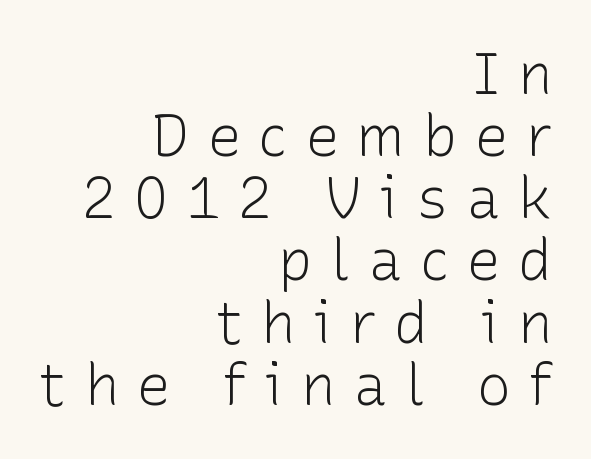
The image shows 57 px light sans-serif type, upright; set right-aligned, tight line spacing (1.09x), unusually wide letter spacing (+0.31 em), not underlined; low stroke contrast and a medium x-height.
